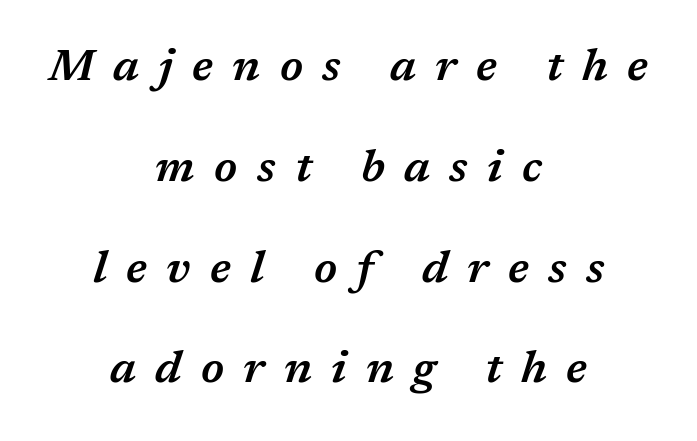
{"italic": "yes", "lean": "right", "slant_degrees": 17, "bold": "semi", "weight": "semibold", "width": "normal", "stroke_contrast": "medium", "x_height": "medium", "monospaced": "no", "underline": "no", "align": "center", "line_spacing": "loose", "line_spacing_ratio": 2.24, "letter_spacing": "wide", "letter_spacing_em": 0.43, "glyph_px": 45}
